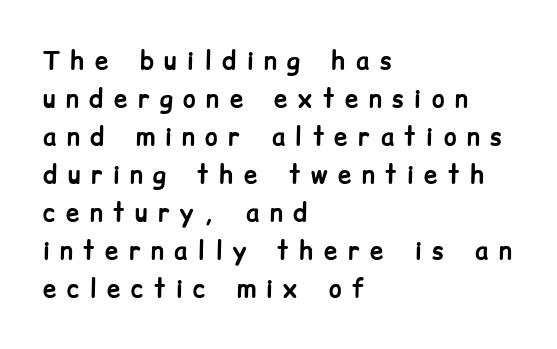
The image shows 24 px bold type, upright; set left-aligned, normal line spacing (1.58x), unusually wide letter spacing (+0.44 em), not underlined.
